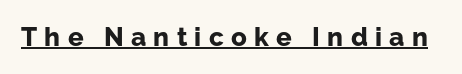
Q: Is the text bold? A: Yes.
Q: Is the text italic (slanted)? A: No, it is upright.
Q: Is the text underlined? A: Yes.
Q: Is the spacing between letters normal or unusually wide? A: Unusually wide.
